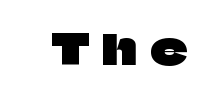
The image shows 41 px sans-serif type, upright; set unusually wide letter spacing (+0.33 em), not underlined; low stroke contrast and a large x-height.
